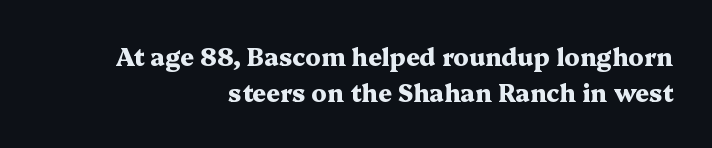
Q: Is the text bold? A: Yes.
Q: Is the text italic (slanted)? A: No, it is upright.
Q: Is the text underlined? A: No.
Q: How is the paragraph aligned? A: Right-aligned.
Q: Is the spacing between letters normal or unusually wide? A: Normal.
Q: Is the spacing between lines tight, normal or loose? A: Normal.
